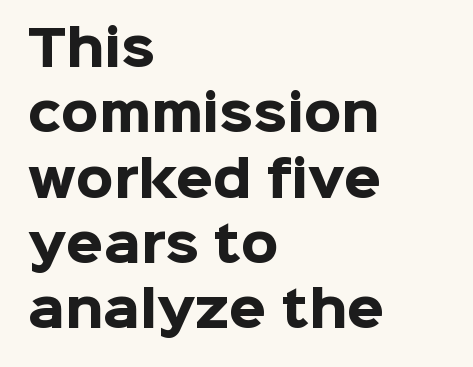
Q: Is the text bold? A: Yes.
Q: Is the text italic (slanted)? A: No, it is upright.
Q: Is the typeface a serif or a sans-serif typeface? A: Sans-serif.
Q: Is the text underlined? A: No.
Q: How is the paragraph aligned? A: Left-aligned.
Q: Is the spacing between letters normal or unusually wide? A: Normal.
Q: Is the spacing between lines tight, normal or loose? A: Normal.
Q: Width (condensed, normal, or wide)? A: Normal.
Q: Stroke contrast? A: Low.
Q: x-height? A: Medium.
Q: Monospaced? A: No.
